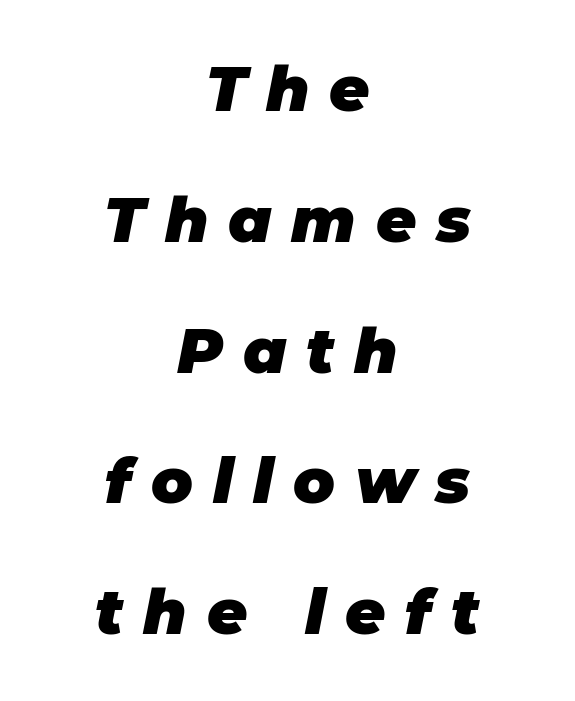
This sample has the flowing, uneven cadence of proportional lettering. In terms of leading, this rendering errs on the spacious side. The glyphs look as if they've been sheared to an angle. Glyph-to-glyph distance is far greater than everyday printed text. Any mark beneath the type? The region is blank.
